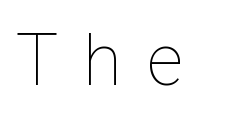
The image shows 73 px thin, condensed type, upright; set unusually wide letter spacing (+0.36 em), not underlined; low stroke contrast and a medium x-height.
